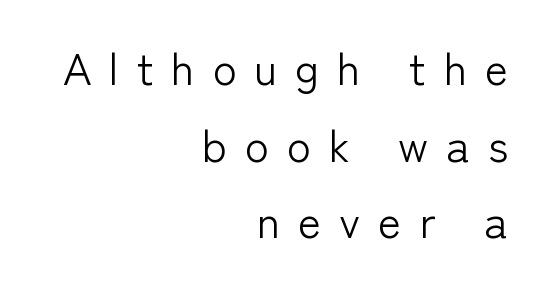
{"serif": "no", "italic": "no", "bold": "no", "weight": "light", "width": "normal", "stroke_contrast": "low", "x_height": "medium", "monospaced": "no", "underline": "no", "align": "right", "line_spacing_ratio": 1.74, "letter_spacing": "wide", "letter_spacing_em": 0.41, "glyph_px": 44}
